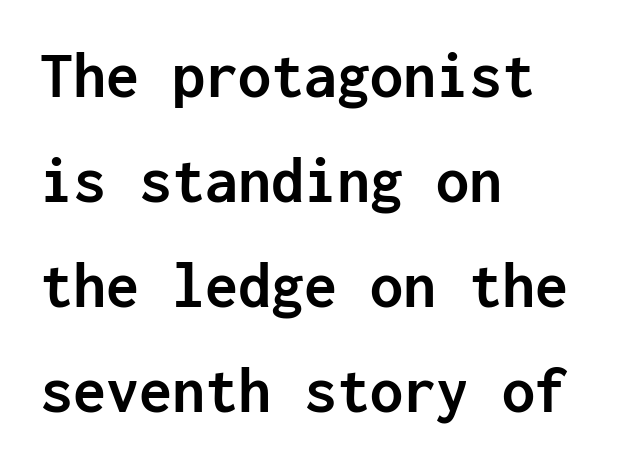
{"serif": "no", "italic": "no", "bold": "yes", "weight": "semibold", "width": "normal", "stroke_contrast": "low", "x_height": "medium", "monospaced": "yes", "underline": "no", "align": "left", "line_spacing": "normal", "line_spacing_ratio": 1.59, "letter_spacing": "normal", "letter_spacing_em": 0.0, "glyph_px": 66}
